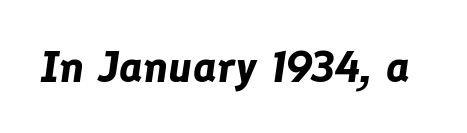
{"italic": "yes", "lean": "right", "slant_degrees": 8, "bold": "yes", "weight": "bold", "width": "normal", "stroke_contrast": "low", "x_height": "medium", "monospaced": "no", "underline": "no", "letter_spacing": "normal", "letter_spacing_em": 0.0, "glyph_px": 44}
